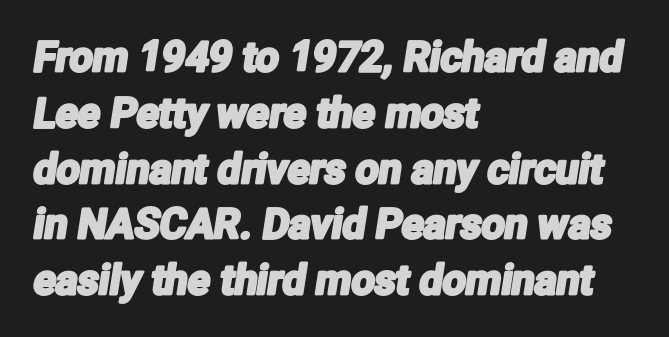
Normally led — the rows are evenly, conventionally spaced. Looks like regular typesetting: each glyph gets only the width it needs. Any mark beneath the type? The region is blank. Here the glyphs are tracked normally, forming tight word shapes.
